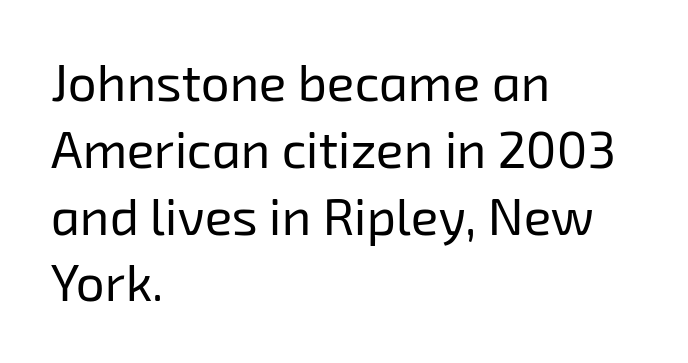
The letters sit at their default tracking, neither squeezed nor spread. Just letters on the line, the space beneath them empty. Is this a fixed-width face? No — the glyphs have proportional, varying widths. The cut favours lightness, reaching ordinary text weight at its darkest.
